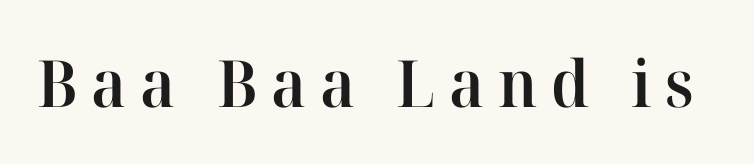
The image shows 65 px semibold serif type, upright; set unusually wide letter spacing (+0.21 em), not underlined; high stroke contrast and a medium x-height.
